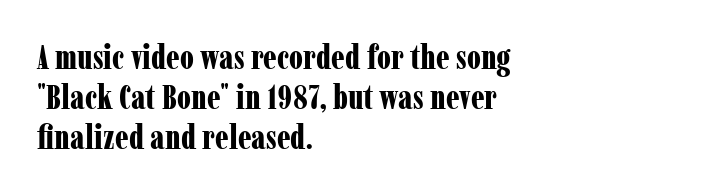
{"serif": "yes", "italic": "no", "bold": "yes", "weight": "bold", "width": "condensed", "stroke_contrast": "low", "x_height": "medium", "monospaced": "no", "underline": "no", "align": "left", "line_spacing_ratio": 1.21, "letter_spacing": "normal", "letter_spacing_em": 0.0, "glyph_px": 33}
